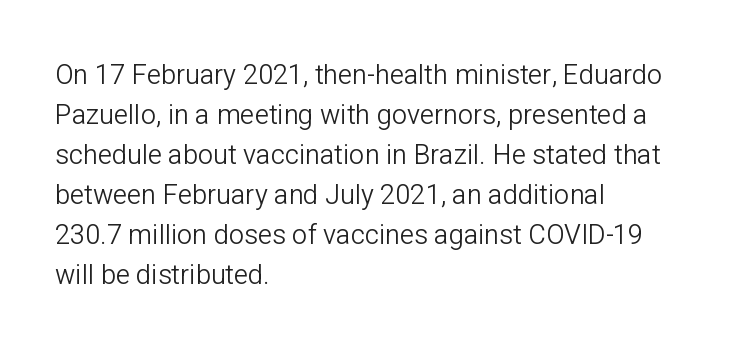
The image shows 27 px text type, upright; set left-aligned, normal line spacing (1.48x), normal letter spacing, not underlined.
